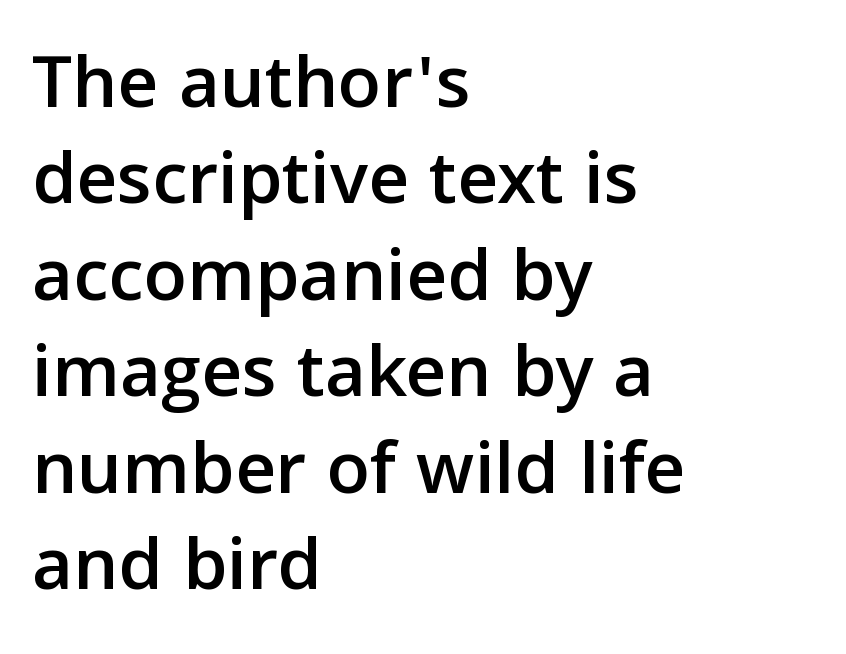
The image shows 79 px sans-serif type, upright; set left-aligned, line spacing 1.22x, normal letter spacing, not underlined; low stroke contrast and a medium x-height.
